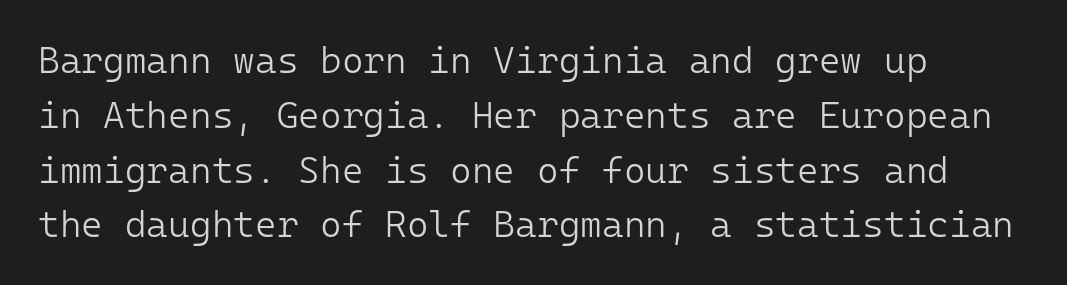
The rendering uses typewriter-style spacing with identical character cells. The zone under the glyphs is completely vacant. Compared with a typical body face, this is equally light or lighter still. Inter-character spacing is left at the font's built-in metrics.
